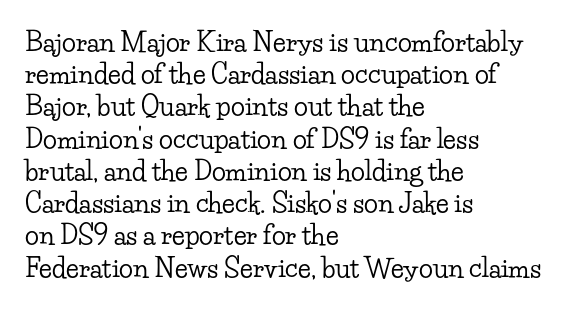
You could call the tracking neutral — neither tight nor loose. Posture: upright roman. Which margin do the lines hug? The left one — the right edge is uneven. Decoration check: the copy has no underline.
